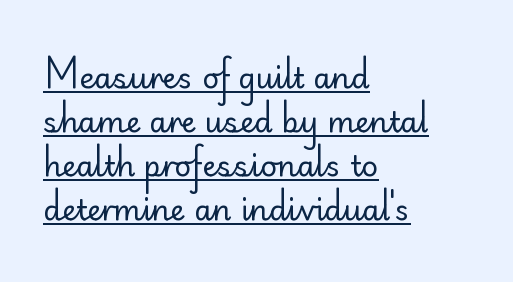
The image shows 29 px regular-weight sans-serif type, upright; set left-aligned, normal line spacing (1.52x), normal letter spacing, underlined; low stroke contrast and a small x-height.
